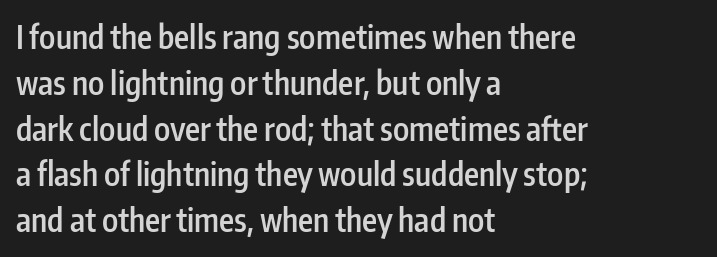
Q: Is the text bold? A: Semi-bold.
Q: Is the text italic (slanted)? A: No, it is upright.
Q: Is the typeface a serif or a sans-serif typeface? A: Sans-serif.
Q: Is the text underlined? A: No.
Q: How is the paragraph aligned? A: Left-aligned.
Q: Is the spacing between letters normal or unusually wide? A: Normal.
Q: Is the spacing between lines tight, normal or loose? A: Normal.
Q: Width (condensed, normal, or wide)? A: Condensed.
Q: Stroke contrast? A: Low.
Q: x-height? A: Medium.
Q: Monospaced? A: No.
